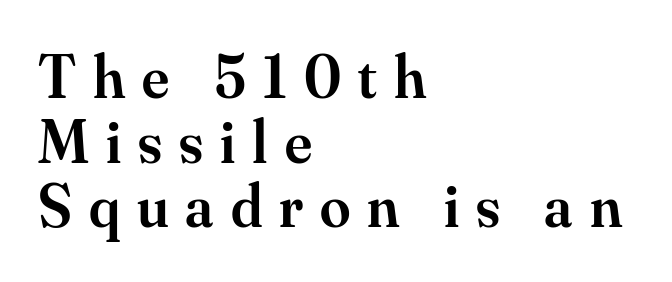
Q: Is the text bold? A: Semi-bold.
Q: Is the text italic (slanted)? A: No, it is upright.
Q: Is the typeface a serif or a sans-serif typeface? A: Serif.
Q: Is the text underlined? A: No.
Q: How is the paragraph aligned? A: Left-aligned.
Q: Is the spacing between letters normal or unusually wide? A: Unusually wide.
Q: Is the spacing between lines tight, normal or loose? A: Tight.
Q: Width (condensed, normal, or wide)? A: Normal.
Q: Stroke contrast? A: Medium.
Q: x-height? A: Small.
Q: Monospaced? A: No.
